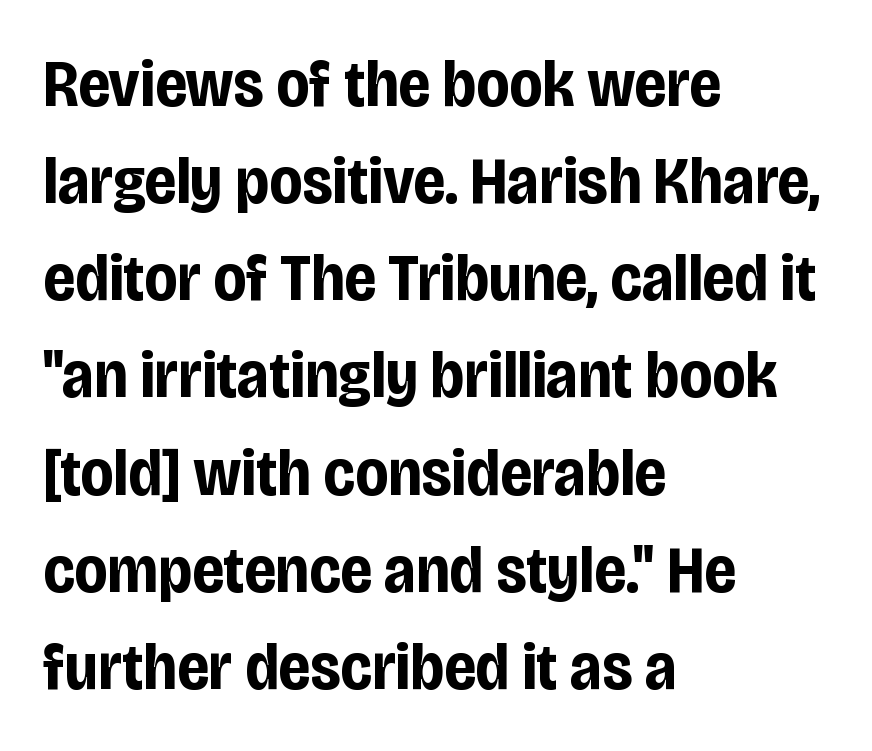
{"serif": "no", "italic": "no", "bold": "yes", "weight": "bold", "width": "condensed", "stroke_contrast": "low", "x_height": "large", "monospaced": "no", "underline": "no", "align": "left", "line_spacing": "normal", "line_spacing_ratio": 1.45, "letter_spacing": "normal", "letter_spacing_em": 0.0, "glyph_px": 67}
